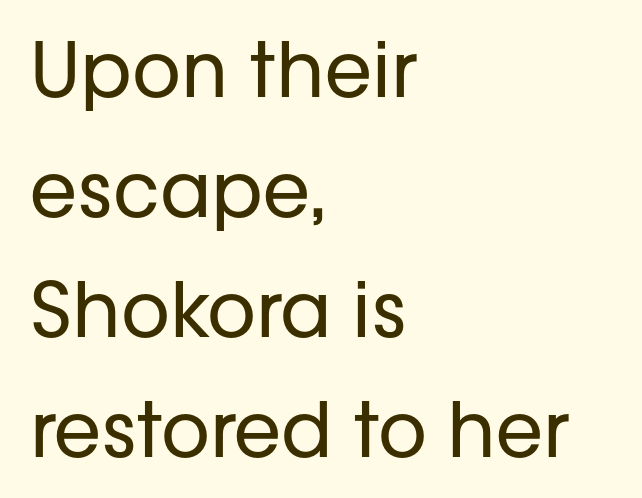
Proportional: the letters do not fall into vertical columns. A normal amount of white space separates one row of letters from the next. The line texture is even and compact thanks to regular tracking. The axis of the letterforms is exactly vertical. Caption: face not bold, strokes unweighted.
